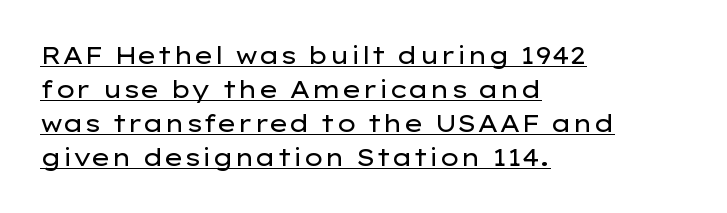
Q: Is the text bold? A: No.
Q: Is the text italic (slanted)? A: No, it is upright.
Q: Is the text underlined? A: Yes.
Q: How is the paragraph aligned? A: Left-aligned.
Q: Is the spacing between letters normal or unusually wide? A: Normal.
Q: Is the spacing between lines tight, normal or loose? A: Normal.
